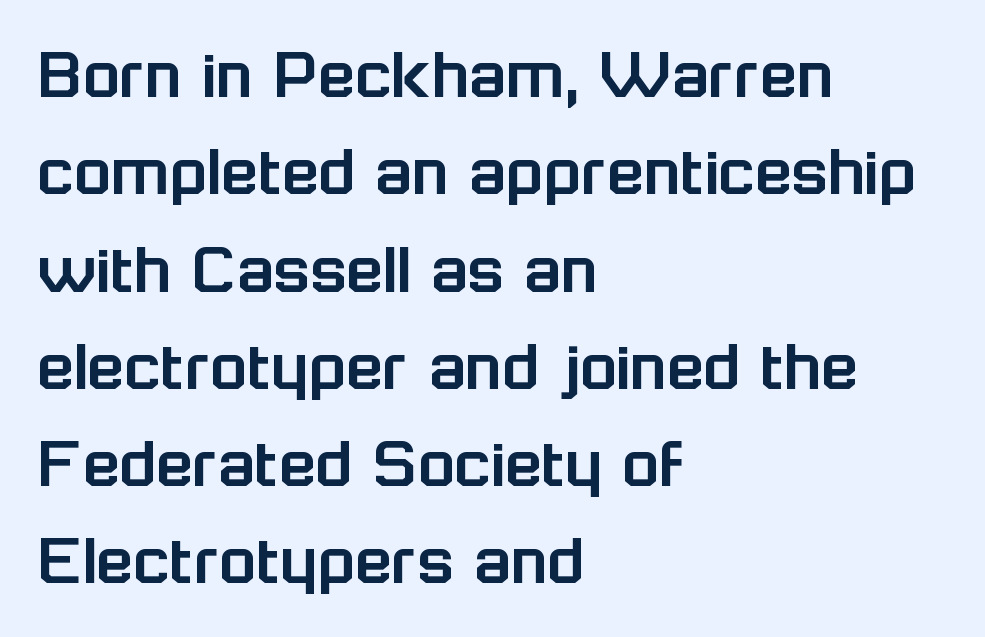
Q: Is the text italic (slanted)? A: No, it is upright.
Q: Is the typeface a serif or a sans-serif typeface? A: Sans-serif.
Q: Is the text underlined? A: No.
Q: How is the paragraph aligned? A: Left-aligned.
Q: Is the spacing between letters normal or unusually wide? A: Normal.
Q: Is the spacing between lines tight, normal or loose? A: Normal.
Q: Width (condensed, normal, or wide)? A: Normal.
Q: Stroke contrast? A: Low.
Q: x-height? A: Medium.
Q: Monospaced? A: No.
